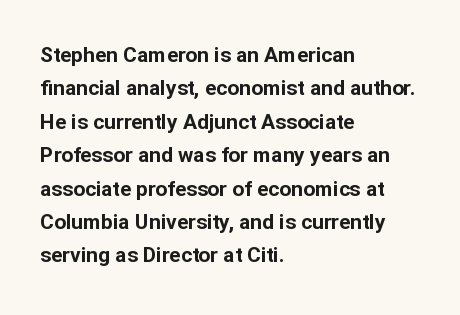
The image shows 21 px bold type, upright; set left-aligned, normal line spacing (1.59x), normal letter spacing, not underlined.
